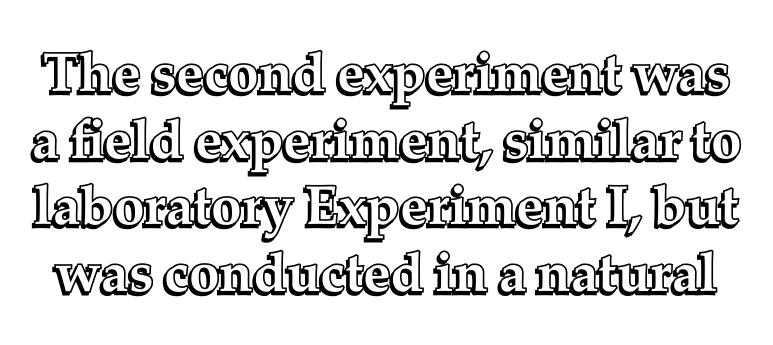
The image shows 55 px text type, upright; set line spacing 1.21x, normal letter spacing, not underlined; a medium x-height.
